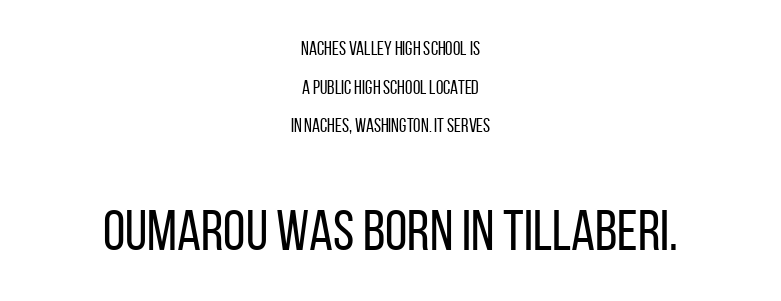
{"serif": "no", "italic": "no", "bold": "no", "weight": "regular", "width": "condensed", "stroke_contrast": "low", "x_height": "large", "monospaced": "no", "underline": "no", "align": "center", "line_spacing": "loose", "line_spacing_ratio": 2.03, "letter_spacing": "normal", "letter_spacing_em": 0.0, "larger_block": "second", "size_ratio": 3.0, "glyph_px": 57}
